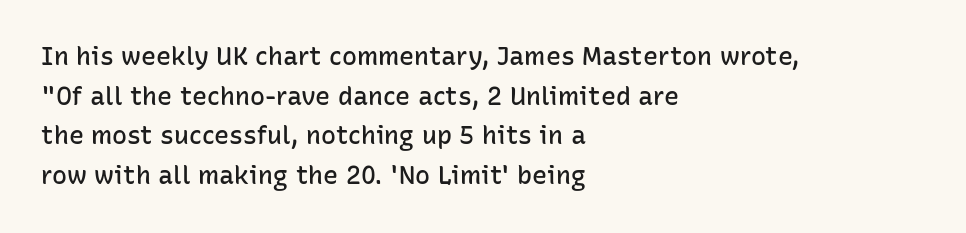
Q: Is the text bold? A: Semi-bold.
Q: Is the text italic (slanted)? A: No, it is upright.
Q: Is the text underlined? A: No.
Q: How is the paragraph aligned? A: Left-aligned.
Q: Is the spacing between letters normal or unusually wide? A: Normal.
Q: Is the spacing between lines tight, normal or loose? A: Normal.
